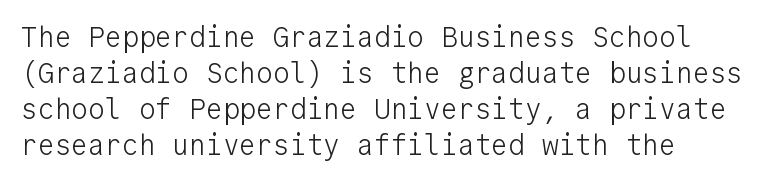
{"serif": "no", "italic": "no", "bold": "no", "weight": "light", "width": "normal", "stroke_contrast": "low", "x_height": "medium", "monospaced": "yes", "underline": "no", "align": "left", "line_spacing": "normal", "line_spacing_ratio": 1.28, "letter_spacing": "normal", "letter_spacing_em": 0.0, "glyph_px": 28}
